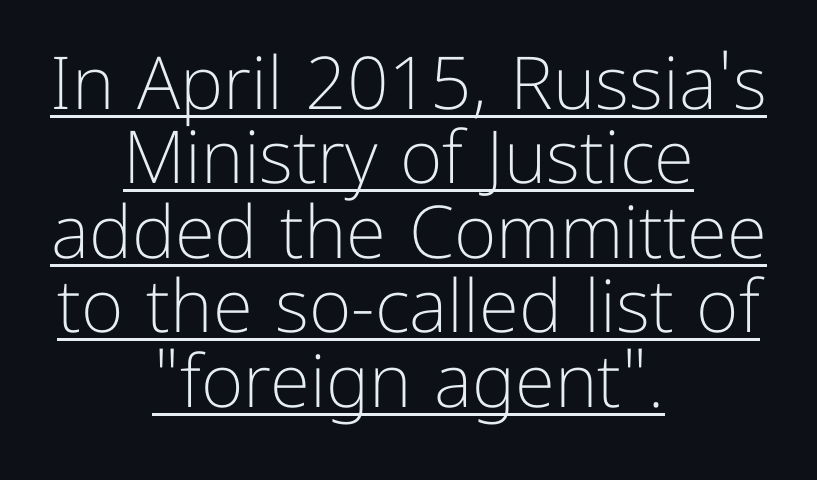
Q: Is the text bold? A: No.
Q: Is the text italic (slanted)? A: No, it is upright.
Q: Is the typeface a serif or a sans-serif typeface? A: Sans-serif.
Q: Is the text underlined? A: Yes.
Q: How is the paragraph aligned? A: Centered.
Q: Is the spacing between letters normal or unusually wide? A: Normal.
Q: Is the spacing between lines tight, normal or loose? A: Tight.
Q: Width (condensed, normal, or wide)? A: Normal.
Q: Stroke contrast? A: Low.
Q: x-height? A: Medium.
Q: Monospaced? A: No.
